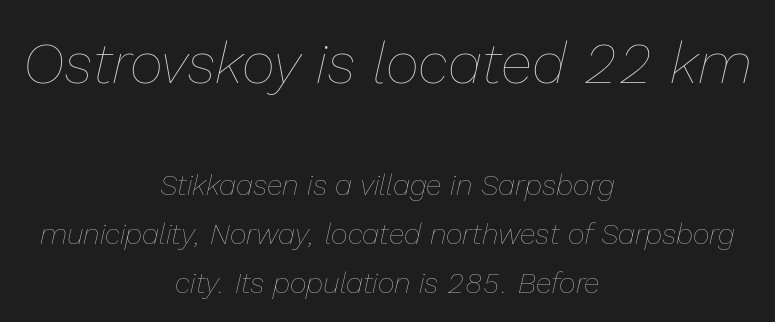
{"italic": "yes", "lean": "right", "slant_degrees": 13, "bold": "no", "weight": "thin", "width": "normal", "stroke_contrast": "low", "x_height": "medium", "monospaced": "no", "underline": "no", "align": "center", "line_spacing": "normal", "line_spacing_ratio": 1.69, "letter_spacing": "normal", "letter_spacing_em": 0.0, "larger_block": "first", "size_ratio": 2.0, "glyph_px": 58}
